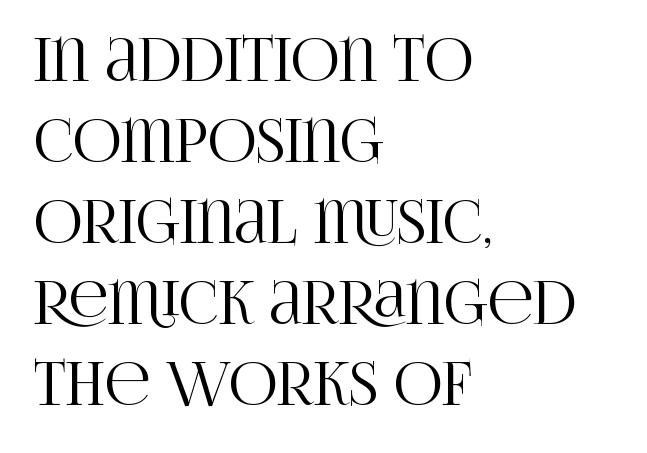
Nope, not italic — everything's standing straight. The letters advance in unequal steps, a hallmark of proportional type. Does the copy run flush right? No — it runs flush left. Nobody touched the tracking dial on this one. The space between consecutive lines is moderate. In terms of letterform style, serifs are clearly present.
